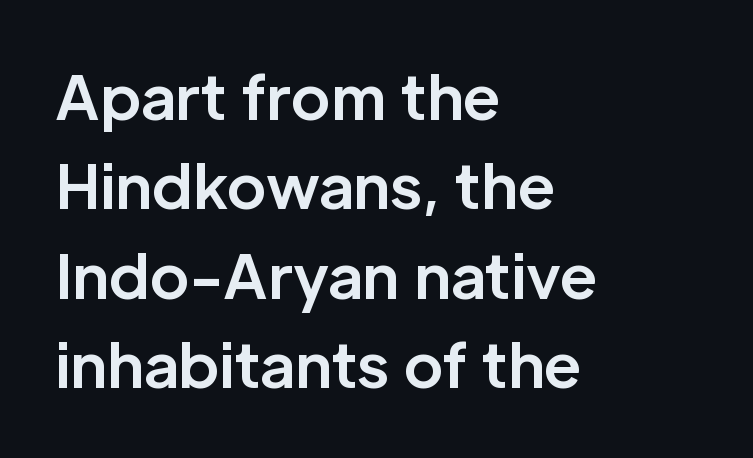
The letters advance in unequal steps, a hallmark of proportional type. Each new line begins a customary step beneath the previous one. Posture: vertical. A clean baseline with only descenders dipping below it. Compared with an ordinary text face, these strokes are far heavier — a full bold.
